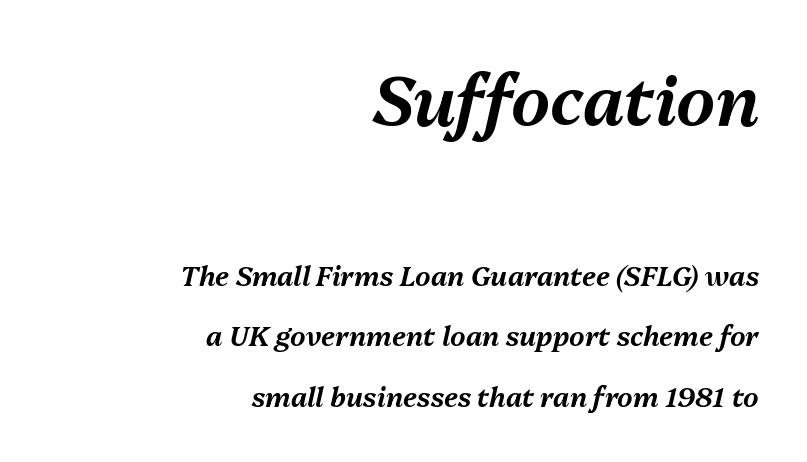
Q: Is the text italic (slanted)? A: Yes, it leans right by about 13 degrees.
Q: Is the text underlined? A: No.
Q: How is the paragraph aligned? A: Right-aligned.
Q: Is the spacing between letters normal or unusually wide? A: Normal.
Q: Is the spacing between lines tight, normal or loose? A: Loose.
Q: Which block of text is set in a larger size, the first (top) or the second (bottom)? A: The first (top) one.
Q: Width (condensed, normal, or wide)? A: Normal.
Q: Stroke contrast? A: Medium.
Q: x-height? A: Medium.
Q: Monospaced? A: No.
